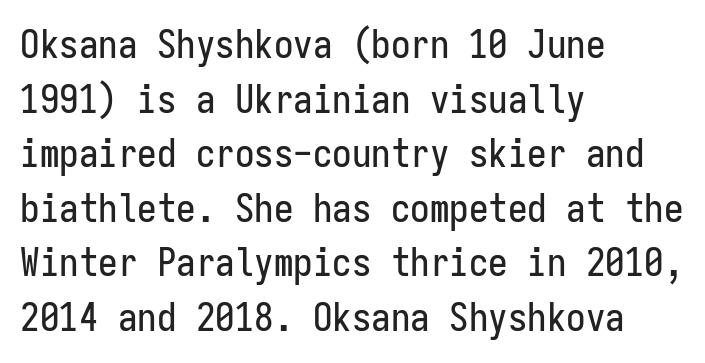
Is this a sans? Yes — the strokes have no serifs. Caption: standard tracking, unaltered. Has an underline been added? It has not. This rendering uses left alignment, leaving the right contour irregular.
